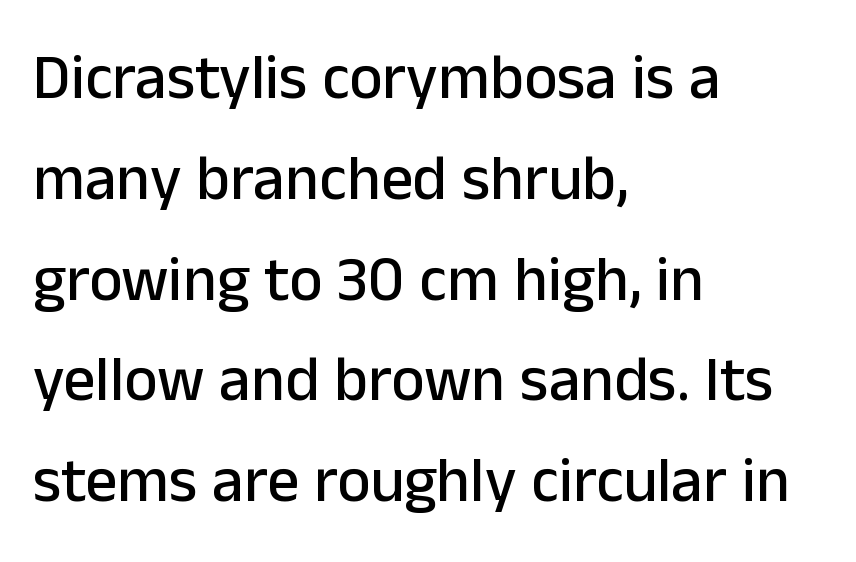
If you drew a line through each stem, it would be perfectly vertical. In terms of leading, this rendering sits right in the middle. A typesetter would call this proportional, since set widths differ per character. Glyph-to-glyph distance matches everyday printed text.
